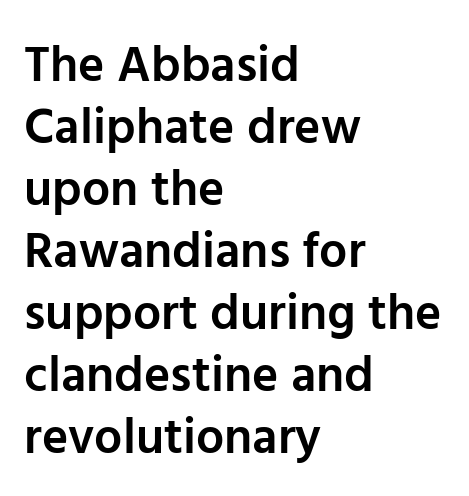
Decoration check: the copy has no underline. Is this a fixed-width face? No — the glyphs have proportional, varying widths. Check where the strokes stop: nothing finishes them off — pure sans. Is the block centered? No — it sits flush against the left margin. Posture: vertical.
